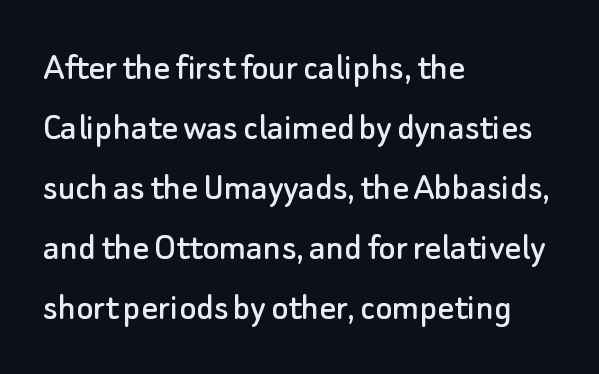
The glyphs in this specimen are sans serif. If you measured baseline to baseline, you'd find a middling distance. Note the varied advance widths — an 'i' is clearly narrower than an 'm'. Posture: vertical.
